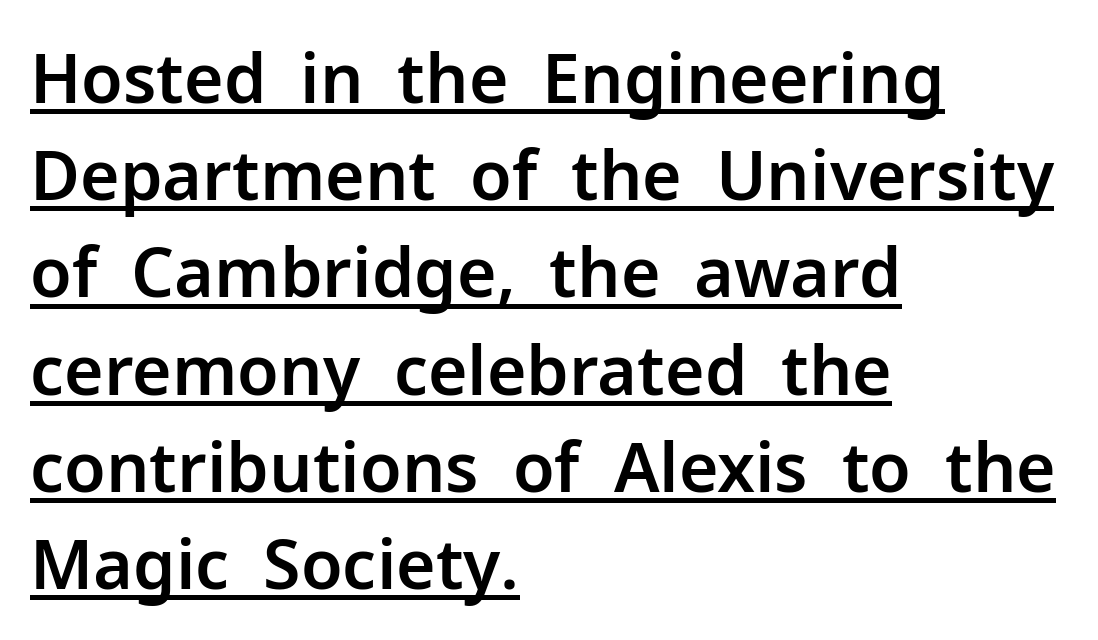
Q: Is the text italic (slanted)? A: No, it is upright.
Q: Is the typeface a serif or a sans-serif typeface? A: Sans-serif.
Q: Is the text underlined? A: Yes.
Q: How is the paragraph aligned? A: Left-aligned.
Q: Is the spacing between letters normal or unusually wide? A: Normal.
Q: Is the spacing between lines tight, normal or loose? A: Normal.
Q: Width (condensed, normal, or wide)? A: Normal.
Q: Stroke contrast? A: Low.
Q: x-height? A: Medium.
Q: Monospaced? A: No.
